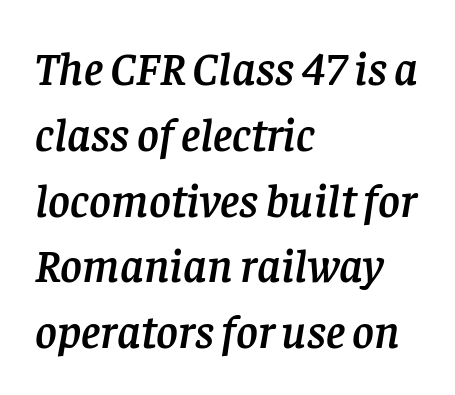
The image shows 47 px serif type, italic (leaning right); set left-aligned, normal line spacing (1.4x), normal letter spacing, not underlined; low stroke contrast and a large x-height.
